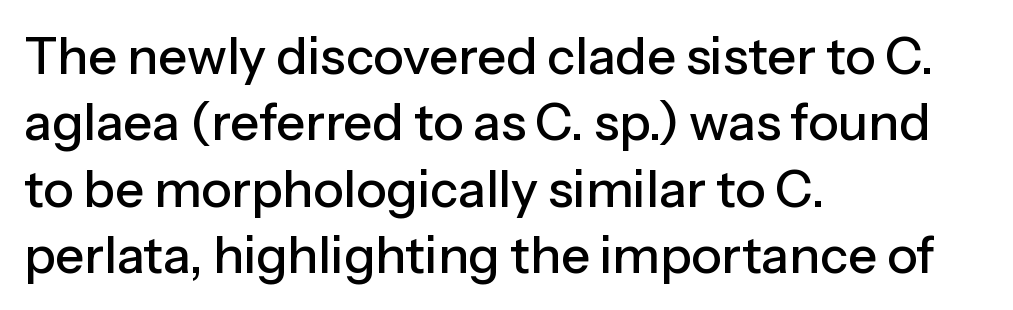
{"serif": "no", "italic": "no", "width": "normal", "stroke_contrast": "low", "x_height": "medium", "monospaced": "no", "underline": "no", "align": "left", "line_spacing": "normal", "line_spacing_ratio": 1.3, "letter_spacing": "normal", "letter_spacing_em": 0.0, "glyph_px": 51}
